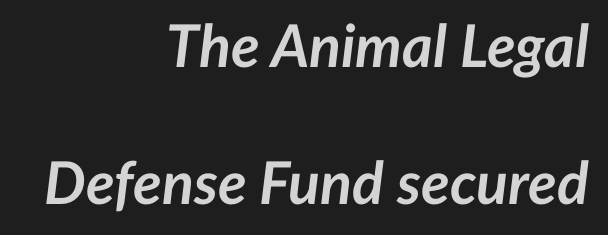
The image shows 59 px semibold type, italic (leaning right); set right-aligned, loose line spacing (2.32x), normal letter spacing, not underlined; low stroke contrast and a medium x-height.
